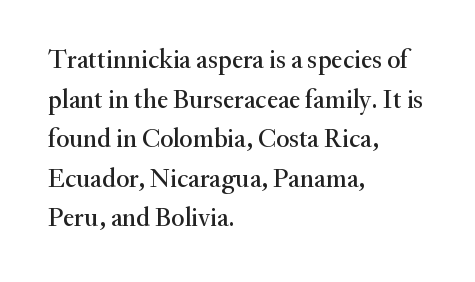
Q: Is the text italic (slanted)? A: No, it is upright.
Q: Is the text underlined? A: No.
Q: How is the paragraph aligned? A: Left-aligned.
Q: Is the spacing between letters normal or unusually wide? A: Normal.
Q: Is the spacing between lines tight, normal or loose? A: Normal.
